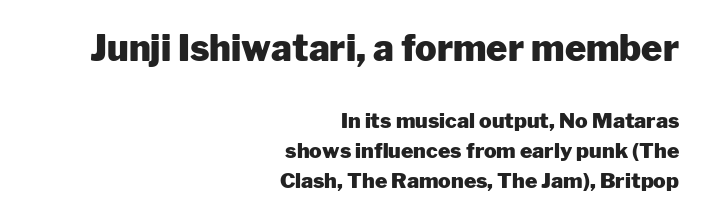
Q: Is the text bold? A: Yes.
Q: Is the text italic (slanted)? A: No, it is upright.
Q: Is the typeface a serif or a sans-serif typeface? A: Sans-serif.
Q: Is the text underlined? A: No.
Q: How is the paragraph aligned? A: Right-aligned.
Q: Is the spacing between letters normal or unusually wide? A: Normal.
Q: Is the spacing between lines tight, normal or loose? A: Normal.
Q: Which block of text is set in a larger size, the first (top) or the second (bottom)? A: The first (top) one.
Q: Width (condensed, normal, or wide)? A: Normal.
Q: Stroke contrast? A: Low.
Q: x-height? A: Medium.
Q: Monospaced? A: No.
